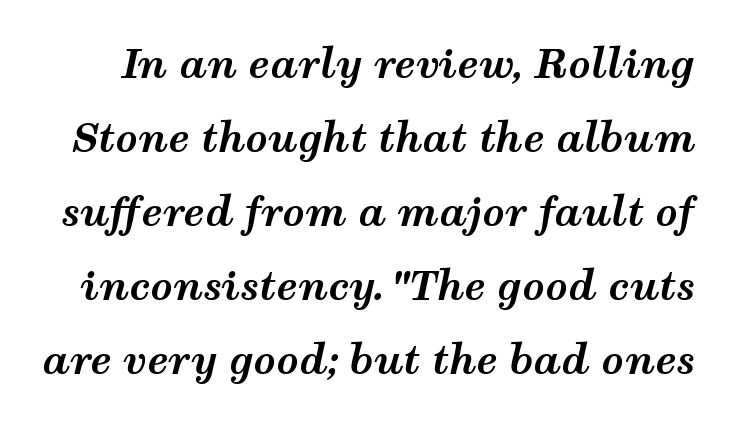
{"italic": "yes", "lean": "right", "slant_degrees": 12, "bold": "yes", "weight": "bold", "width": "wide", "stroke_contrast": "medium", "x_height": "medium", "monospaced": "no", "underline": "no", "line_spacing": "loose", "line_spacing_ratio": 1.9, "letter_spacing": "normal", "letter_spacing_em": 0.0, "glyph_px": 39}
